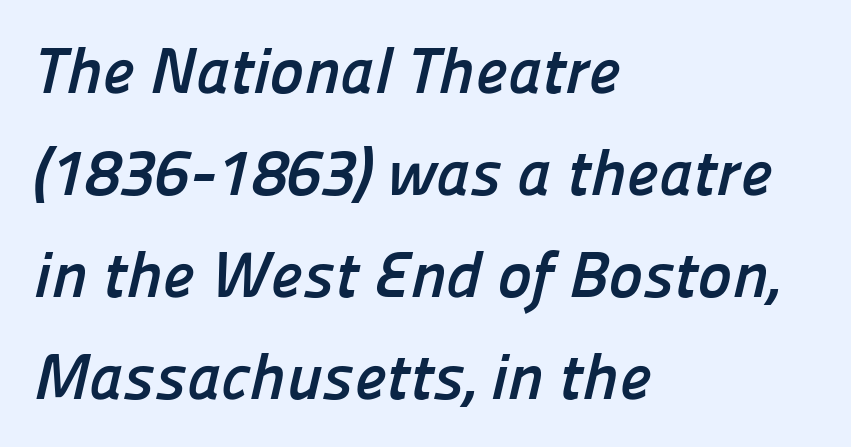
Emphasis by weight is at full strength: bold. The line texture is even and compact thanks to regular tracking. Note: no serifs on the glyphs. Is the block centered? No — it sits flush against the left margin. In terms of leading, this rendering sits right in the middle.
